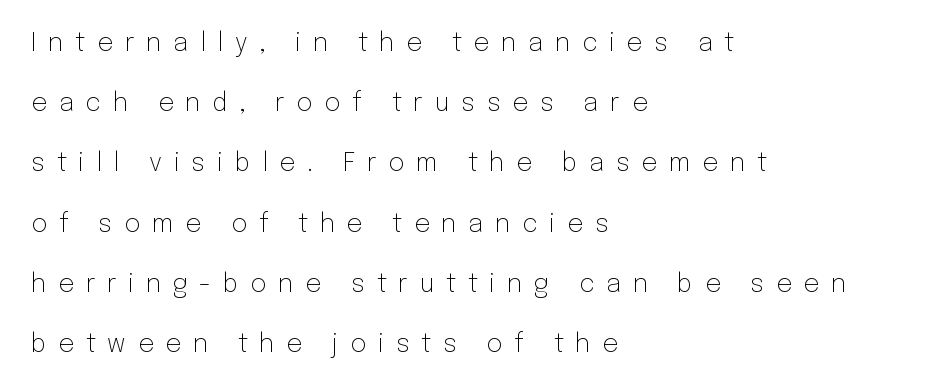
The passage is arranged the way most books set body copy — flush left. A light-to-regular cut is what we see here. This sample uses an upright cut, with every glyph sitting square on the baseline. The rendering inserts visible extra space after every character. Has an underline been added? It has not. Leading: increased.
